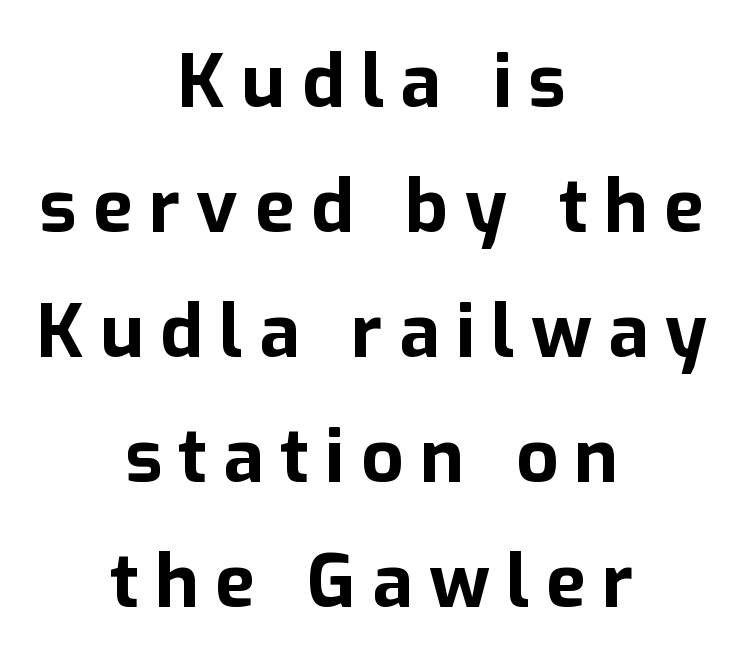
{"serif": "no", "italic": "no", "bold": "yes", "weight": "bold", "width": "normal", "stroke_contrast": "low", "x_height": "medium", "monospaced": "no", "underline": "no", "align": "center", "line_spacing": "normal", "line_spacing_ratio": 1.69, "letter_spacing": "wide", "letter_spacing_em": 0.22, "glyph_px": 74}
